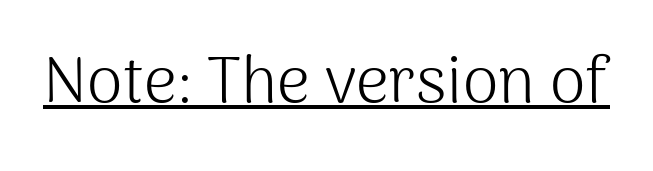
Q: Is the text bold? A: No.
Q: Is the text italic (slanted)? A: No, it is upright.
Q: Is the typeface a serif or a sans-serif typeface? A: Sans-serif.
Q: Is the text underlined? A: Yes.
Q: Is the spacing between letters normal or unusually wide? A: Normal.
Q: Width (condensed, normal, or wide)? A: Normal.
Q: Stroke contrast? A: Medium.
Q: x-height? A: Medium.
Q: Monospaced? A: No.
